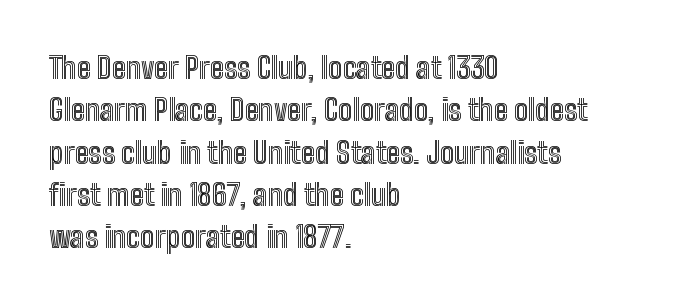
Q: Is the text italic (slanted)? A: No, it is upright.
Q: Is the text underlined? A: No.
Q: How is the paragraph aligned? A: Left-aligned.
Q: Is the spacing between letters normal or unusually wide? A: Normal.
Q: Is the spacing between lines tight, normal or loose? A: Normal.
Q: Width (condensed, normal, or wide)? A: Condensed.
Q: x-height? A: Medium.
Q: Monospaced? A: No.
